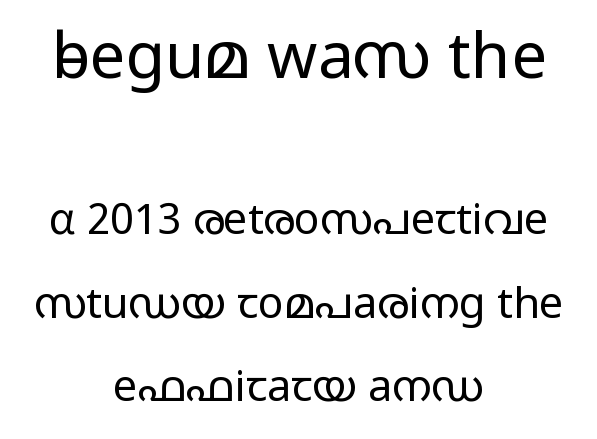
The image shows 64 px light, wide sans-serif type, upright; set centered, loose line spacing (1.94x), normal letter spacing, not underlined; the first (top) block is 1.49x larger; low stroke contrast and a medium x-height.
